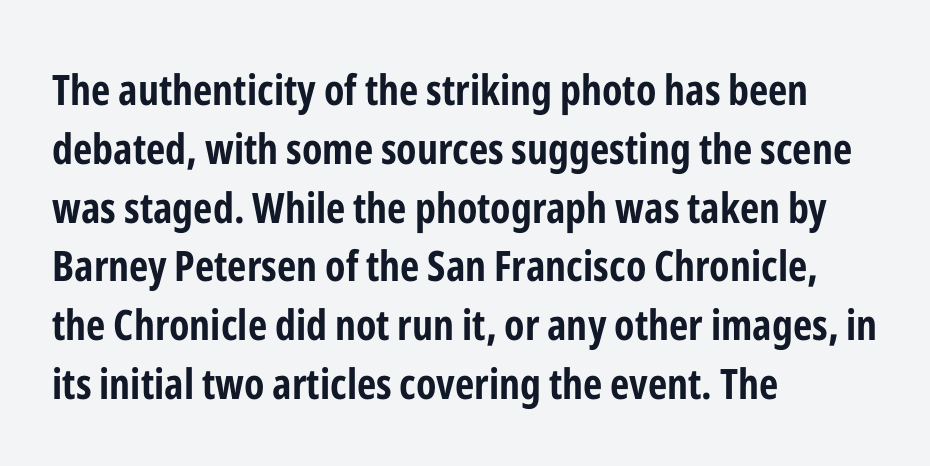
The image shows 42 px bold, condensed sans-serif type, upright; set left-aligned, normal line spacing (1.4x), normal letter spacing, not underlined; low stroke contrast and a medium x-height.
